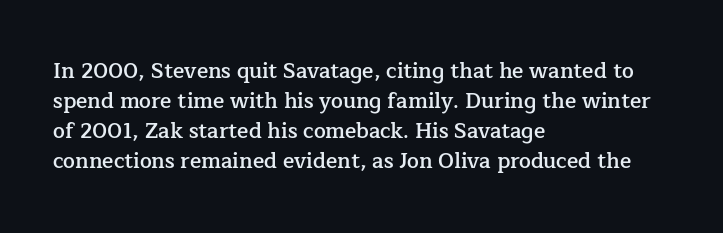
The image shows 21 px text type, upright; set left-aligned, normal line spacing (1.43x), normal letter spacing, not underlined.
